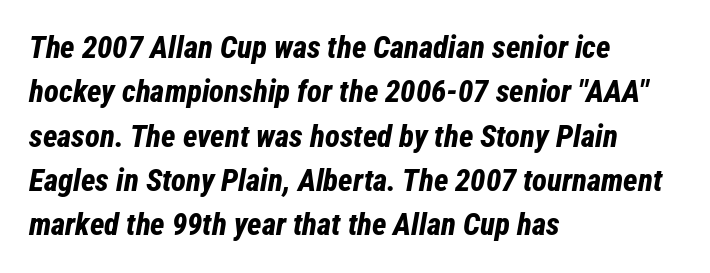
The image shows 31 px bold, condensed type, italic (leaning right); set left-aligned, normal line spacing (1.43x), normal letter spacing, not underlined; low stroke contrast and a medium x-height.
